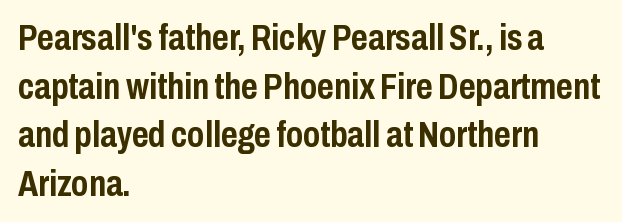
Q: Is the text bold? A: Yes.
Q: Is the text italic (slanted)? A: No, it is upright.
Q: Is the typeface a serif or a sans-serif typeface? A: Sans-serif.
Q: Is the text underlined? A: No.
Q: How is the paragraph aligned? A: Left-aligned.
Q: Is the spacing between letters normal or unusually wide? A: Normal.
Q: Is the spacing between lines tight, normal or loose? A: Normal.
Q: Width (condensed, normal, or wide)? A: Condensed.
Q: Stroke contrast? A: Low.
Q: x-height? A: Medium.
Q: Monospaced? A: No.
